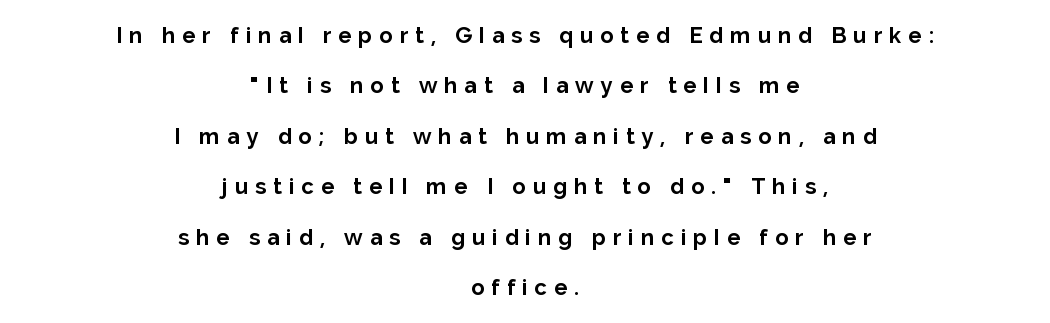
{"italic": "no", "bold": "yes", "underline": "no", "align": "center", "line_spacing": "loose", "line_spacing_ratio": 2.29, "letter_spacing": "wide", "letter_spacing_em": 0.32, "glyph_px": 22}
